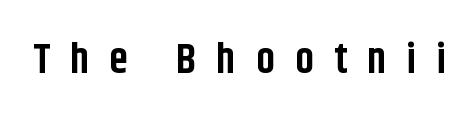
The image shows 42 px bold, condensed sans-serif type, upright; set unusually wide letter spacing (+0.48 em), not underlined; low stroke contrast and a large x-height.
